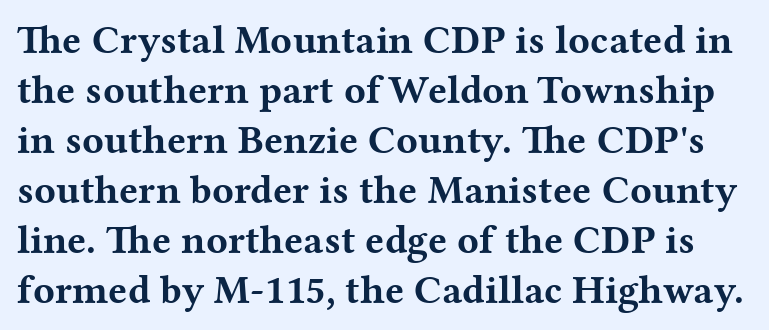
Honestly, the row spacing looks completely unremarkable. The face used here is seriffed, in the tradition of book romans. Every stem runs plumb, perpendicular to the baseline. Short note: letters normally spaced. Beneath every word, the page is bare. Each letter keeps its own natural width here, so spacing adapts to shape.
